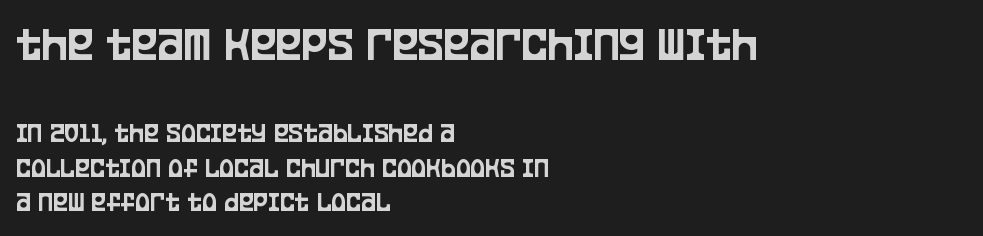
{"serif": "no", "italic": "no", "width": "condensed", "stroke_contrast": "low", "x_height": "large", "monospaced": "no", "underline": "no", "align": "left", "line_spacing_ratio": 1.24, "letter_spacing": "normal", "letter_spacing_em": 0.0, "larger_block": "first", "size_ratio": 1.75, "glyph_px": 49}
